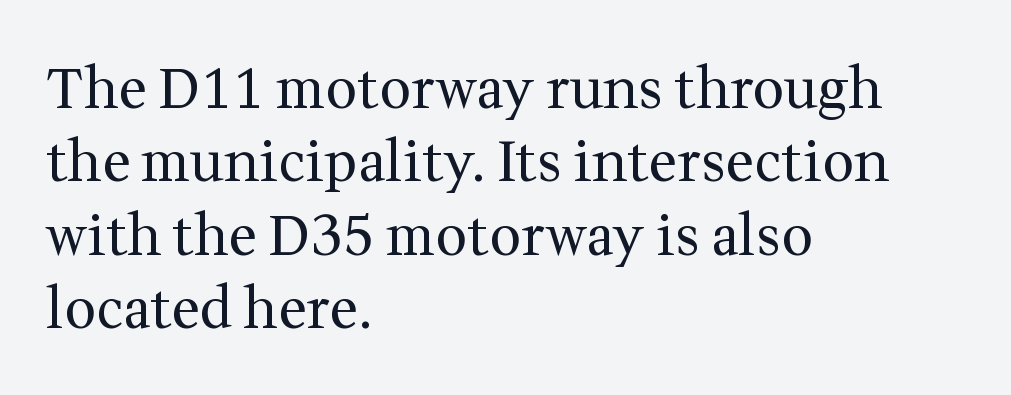
This sample has the flowing, uneven cadence of proportional lettering. Nobody touched the tracking dial on this one. Which margin do the lines hug? The left one — the right edge is uneven. Compared with typical paragraphs, the rows here are spaced about the same. No extra ink here — the face is not bold.
